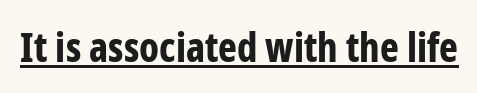
{"serif": "no", "italic": "no", "bold": "yes", "weight": "bold", "width": "condensed", "stroke_contrast": "low", "x_height": "medium", "monospaced": "no", "underline": "yes", "letter_spacing": "normal", "letter_spacing_em": 0.0, "glyph_px": 40}
